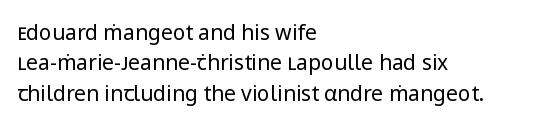
{"italic": "no", "bold": "no", "underline": "no", "align": "left", "line_spacing": "normal", "line_spacing_ratio": 1.45, "letter_spacing": "normal", "letter_spacing_em": 0.0, "glyph_px": 21}
